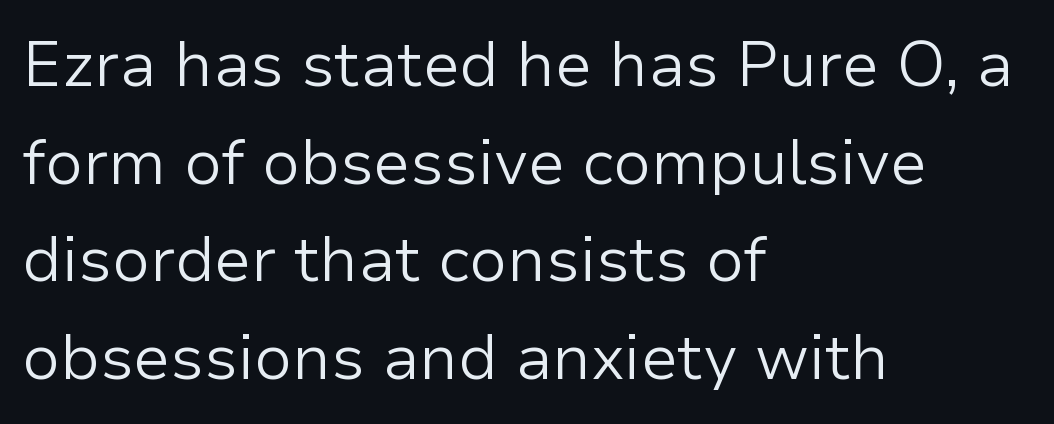
The image shows 63 px light sans-serif type, upright; set left-aligned, normal line spacing (1.55x), normal letter spacing, not underlined; low stroke contrast and a medium x-height.
